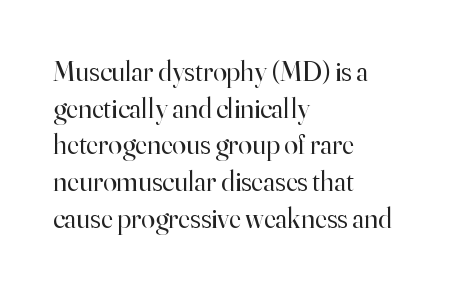
Q: Is the text bold? A: No.
Q: Is the text italic (slanted)? A: No, it is upright.
Q: Is the typeface a serif or a sans-serif typeface? A: Serif.
Q: Is the text underlined? A: No.
Q: How is the paragraph aligned? A: Left-aligned.
Q: Is the spacing between letters normal or unusually wide? A: Normal.
Q: Is the spacing between lines tight, normal or loose? A: Normal.
Q: Width (condensed, normal, or wide)? A: Normal.
Q: Stroke contrast? A: High.
Q: x-height? A: Small.
Q: Monospaced? A: No.
